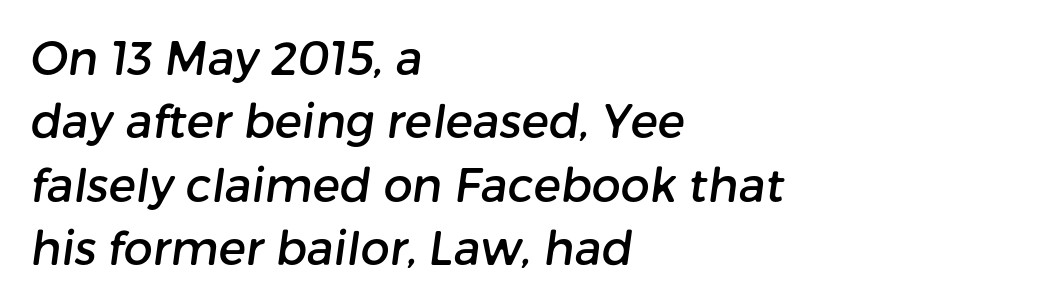
The image shows 46 px sans-serif type; set left-aligned, normal line spacing (1.38x), normal letter spacing, not underlined; low stroke contrast and a medium x-height.
